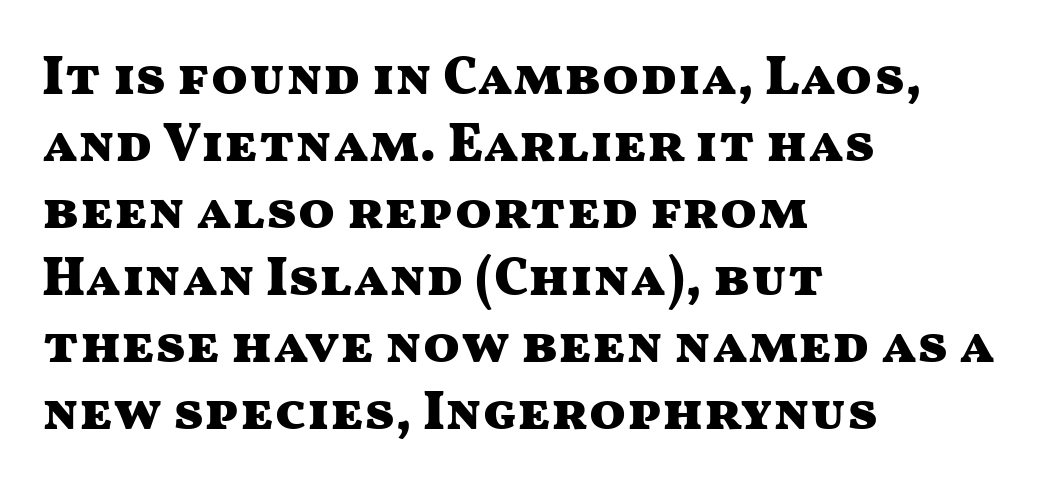
The image shows 54 px heavy, wide sans-serif type, upright; set left-aligned, line spacing 1.24x, normal letter spacing, not underlined; medium stroke contrast and a medium x-height.
